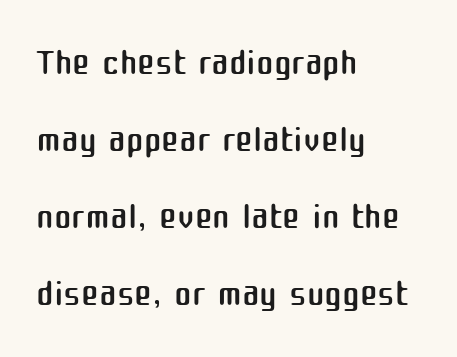
The image shows 53 px regular-weight sans-serif type, upright; set left-aligned, normal line spacing (1.45x), normal letter spacing, not underlined; medium stroke contrast and a medium x-height.
